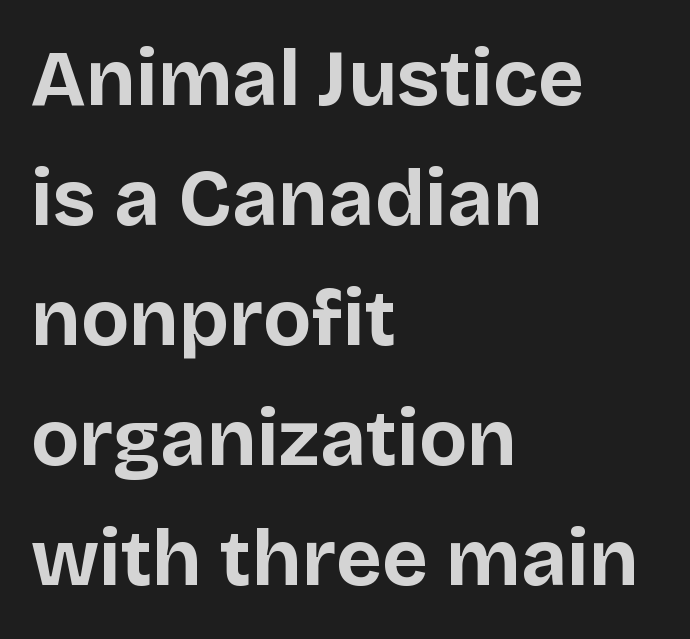
{"serif": "no", "italic": "no", "bold": "yes", "weight": "bold", "width": "normal", "stroke_contrast": "low", "x_height": "large", "monospaced": "no", "underline": "no", "align": "left", "line_spacing": "normal", "line_spacing_ratio": 1.52, "letter_spacing": "normal", "letter_spacing_em": 0.0, "glyph_px": 79}
